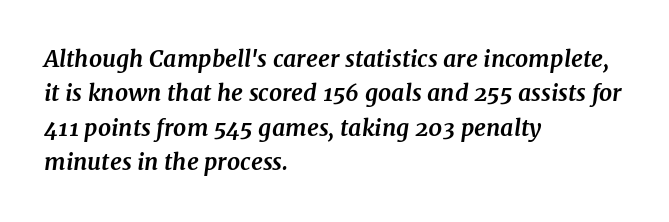
The image shows 23 px bold type, italic (leaning right); set left-aligned, normal line spacing (1.5x), normal letter spacing, not underlined.
